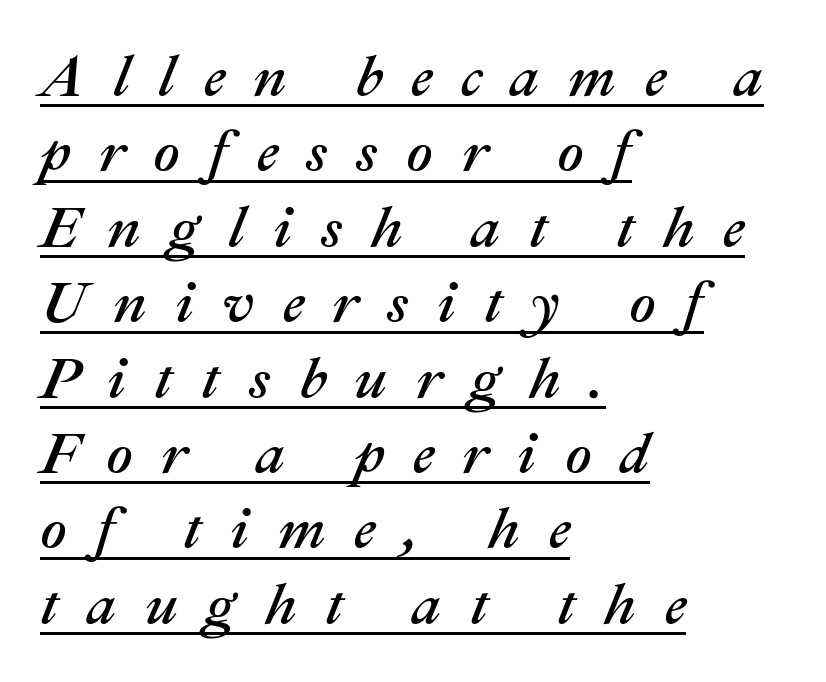
{"italic": "yes", "lean": "right", "slant_degrees": 22, "width": "normal", "stroke_contrast": "medium", "x_height": "medium", "monospaced": "no", "underline": "yes", "align": "left", "line_spacing": "normal", "line_spacing_ratio": 1.3, "letter_spacing": "wide", "letter_spacing_em": 0.49, "glyph_px": 58}
